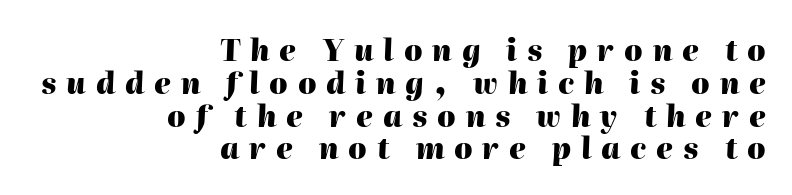
Reading down the column, the eye jumps only a short way to each next line. Pretty heavy lettering here — definitely bold. Check under the words: just untouched page. Varying glyph widths throughout — classic text-font behaviour. A flush-right, rag-left setting is used for this passage. There's an unmistakable incline to the writing here.
